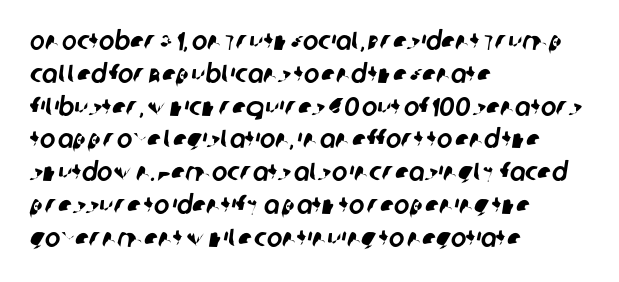
Q: Is the text underlined? A: No.
Q: How is the paragraph aligned? A: Left-aligned.
Q: Is the spacing between letters normal or unusually wide? A: Normal.
Q: Is the spacing between lines tight, normal or loose? A: Normal.
